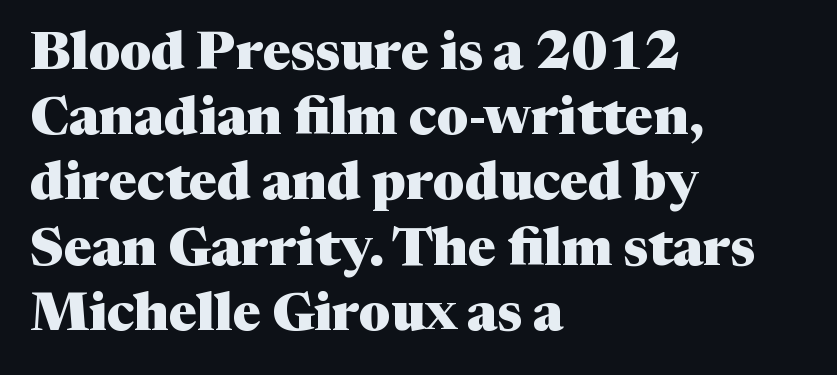
{"serif": "yes", "italic": "no", "bold": "yes", "weight": "heavy", "width": "normal", "stroke_contrast": "medium", "x_height": "medium", "monospaced": "no", "underline": "no", "align": "left", "line_spacing_ratio": 1.23, "letter_spacing": "normal", "letter_spacing_em": 0.0, "glyph_px": 53}
